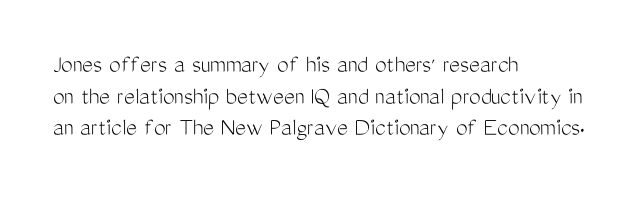
Nope, not italic — everything's standing straight. The font is comparable to plain body text, perhaps lighter. Inter-character spacing is left at the font's built-in metrics. The zone under the glyphs is completely vacant. These lines are set flush left with a ragged right edge.
